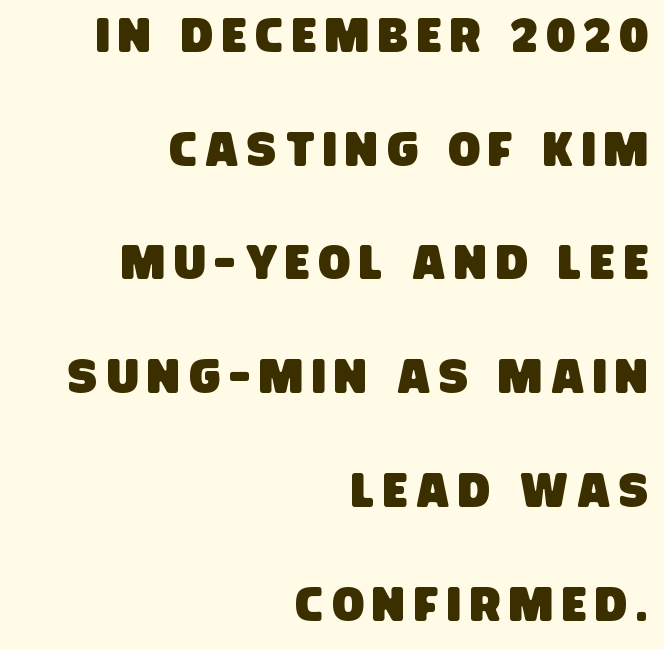
The image shows 47 px condensed sans-serif type; set right-aligned, loose line spacing (2.42x), not underlined; low stroke contrast and a large x-height.
